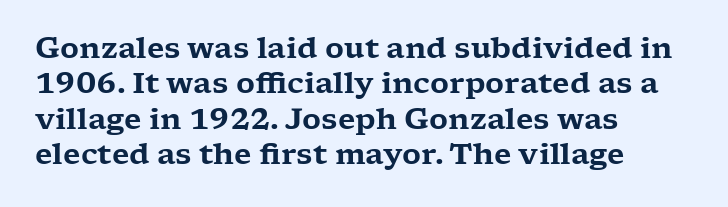
Q: Is the text italic (slanted)? A: No, it is upright.
Q: Is the typeface a serif or a sans-serif typeface? A: Serif.
Q: Is the text underlined? A: No.
Q: How is the paragraph aligned? A: Left-aligned.
Q: Is the spacing between letters normal or unusually wide? A: Normal.
Q: Width (condensed, normal, or wide)? A: Wide.
Q: Stroke contrast? A: Low.
Q: x-height? A: Medium.
Q: Monospaced? A: No.
